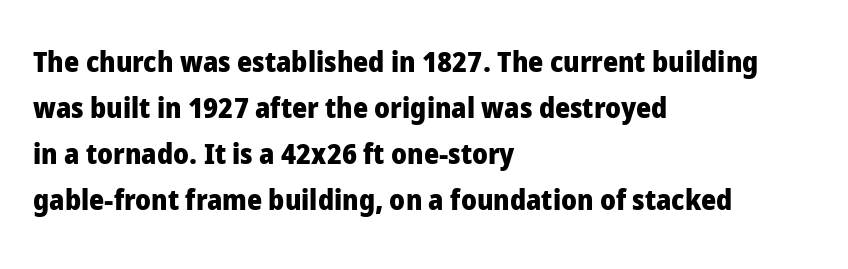
Q: Is the text bold? A: Yes.
Q: Is the text italic (slanted)? A: No, it is upright.
Q: Is the typeface a serif or a sans-serif typeface? A: Sans-serif.
Q: Is the text underlined? A: No.
Q: How is the paragraph aligned? A: Left-aligned.
Q: Is the spacing between letters normal or unusually wide? A: Normal.
Q: Is the spacing between lines tight, normal or loose? A: Normal.
Q: Width (condensed, normal, or wide)? A: Normal.
Q: Stroke contrast? A: Low.
Q: x-height? A: Medium.
Q: Monospaced? A: No.
